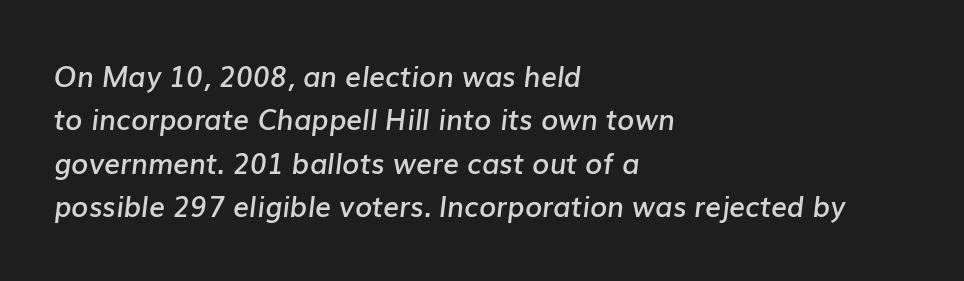
Q: Is the text bold? A: Semi-bold.
Q: Is the text italic (slanted)? A: Yes, it leans right by about 7 degrees.
Q: Is the text underlined? A: No.
Q: How is the paragraph aligned? A: Left-aligned.
Q: Is the spacing between letters normal or unusually wide? A: Normal.
Q: Is the spacing between lines tight, normal or loose? A: Normal.
Q: Width (condensed, normal, or wide)? A: Normal.
Q: Stroke contrast? A: Low.
Q: x-height? A: Medium.
Q: Monospaced? A: No.
